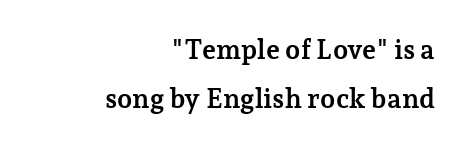
Q: Is the text bold? A: Yes.
Q: Is the text italic (slanted)? A: No, it is upright.
Q: Is the text underlined? A: No.
Q: How is the paragraph aligned? A: Right-aligned.
Q: Is the spacing between letters normal or unusually wide? A: Normal.
